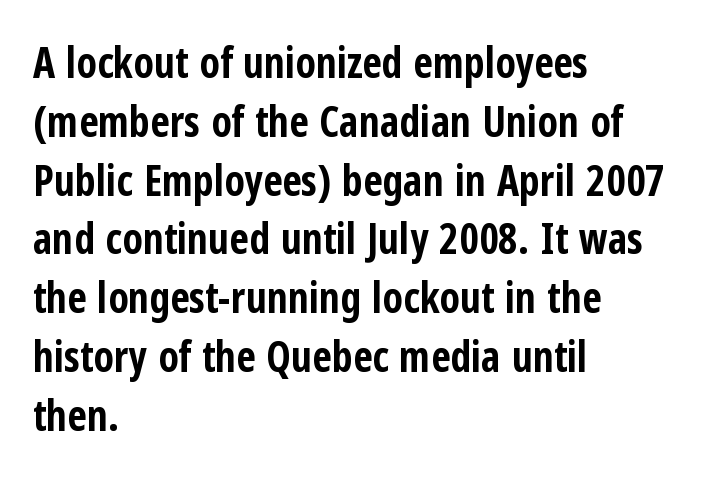
{"serif": "no", "italic": "no", "bold": "yes", "weight": "bold", "width": "condensed", "stroke_contrast": "low", "x_height": "medium", "monospaced": "no", "underline": "no", "align": "left", "line_spacing": "normal", "line_spacing_ratio": 1.4, "letter_spacing": "normal", "letter_spacing_em": 0.0, "glyph_px": 42}
